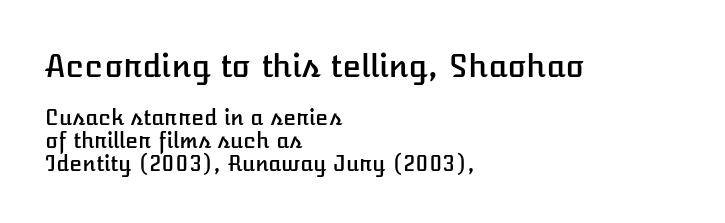
Reading down the column, the eye jumps only a short way to each next line. The rendering uses natural spacing where letterforms have individual widths. The specimen omits any rule beneath the text block's lines. Nobody touched the tracking dial on this one. The earlier block is typeset at a bigger size than the later block.
